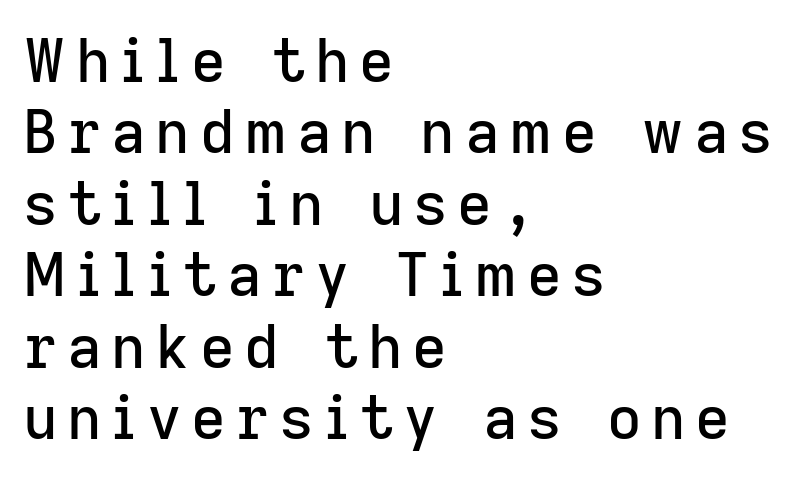
{"serif": "no", "italic": "no", "width": "normal", "stroke_contrast": "low", "x_height": "medium", "monospaced": "no", "underline": "no", "align": "left", "line_spacing_ratio": 1.19, "glyph_px": 60}
